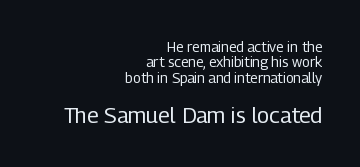
The image shows 22 px text type, upright; set right-aligned, tight line spacing (1.09x), normal letter spacing, not underlined; the second (bottom) block is 1.57x larger.
